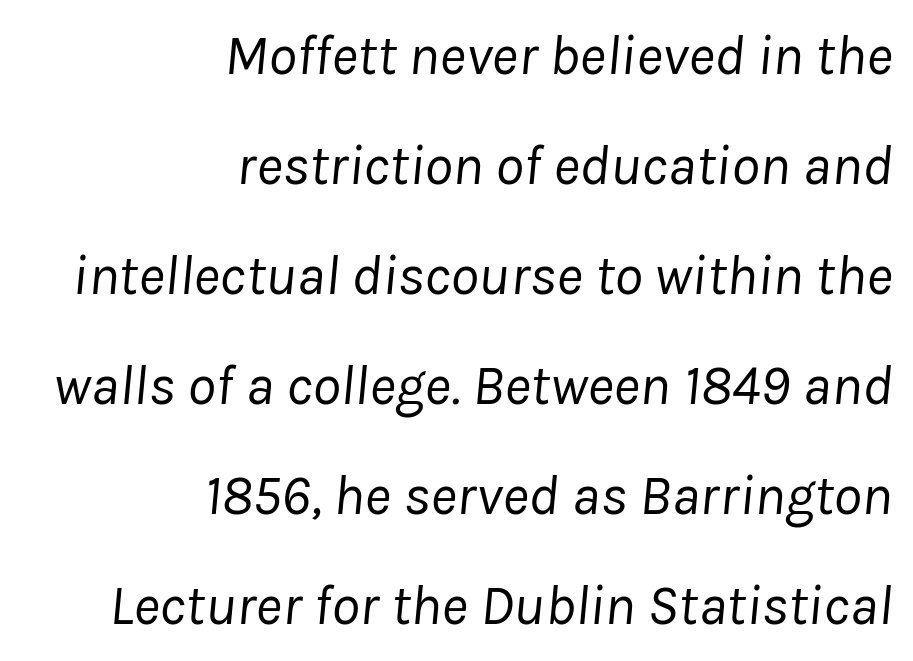
The image shows 57 px regular-weight type, italic (leaning right); set right-aligned, loose line spacing (1.93x), normal letter spacing, not underlined; low stroke contrast and a medium x-height.
